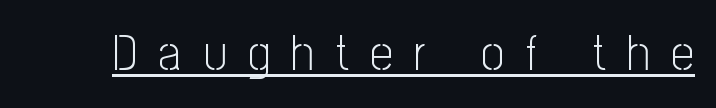
Q: Is the text bold? A: No.
Q: Is the text italic (slanted)? A: No, it is upright.
Q: Is the typeface a serif or a sans-serif typeface? A: Sans-serif.
Q: Is the text underlined? A: Yes.
Q: Is the spacing between letters normal or unusually wide? A: Unusually wide.
Q: Width (condensed, normal, or wide)? A: Condensed.
Q: Stroke contrast? A: Low.
Q: x-height? A: Medium.
Q: Monospaced? A: No.
